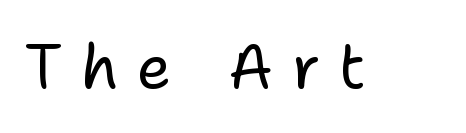
{"serif": "no", "italic": "no", "bold": "no", "weight": "regular", "width": "normal", "stroke_contrast": "low", "x_height": "medium", "monospaced": "no", "underline": "no", "letter_spacing": "wide", "letter_spacing_em": 0.3, "glyph_px": 61}
